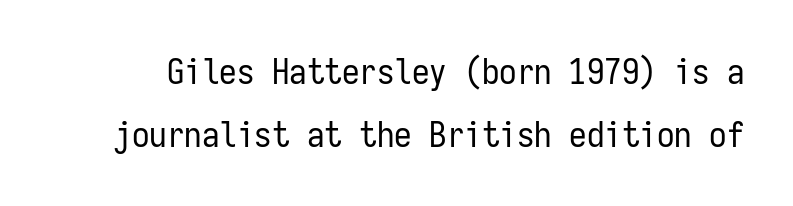
The image shows 35 px regular-weight, condensed sans-serif type, upright, monospaced; set line spacing 1.79x, normal letter spacing, not underlined; low stroke contrast and a medium x-height.
